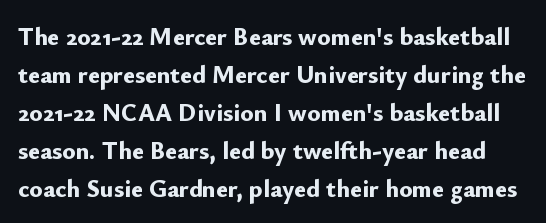
The words here are not underlined. The typesetting leans heavy: a genuine bold. The lines sit at an ordinary, default distance from one another. Observe the ordinary spacing: letters are neighbours, not strangers. Vertical strokes here are truly vertical.
